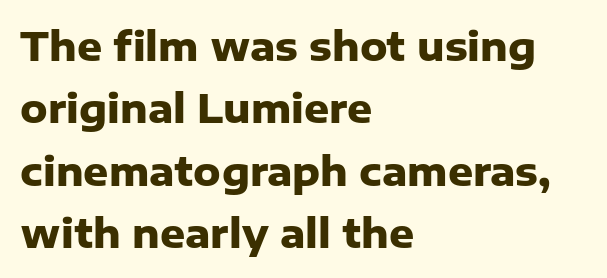
Q: Is the text bold? A: Yes.
Q: Is the text italic (slanted)? A: No, it is upright.
Q: Is the typeface a serif or a sans-serif typeface? A: Sans-serif.
Q: Is the text underlined? A: No.
Q: How is the paragraph aligned? A: Left-aligned.
Q: Is the spacing between letters normal or unusually wide? A: Normal.
Q: Is the spacing between lines tight, normal or loose? A: Normal.
Q: Width (condensed, normal, or wide)? A: Normal.
Q: Stroke contrast? A: Low.
Q: x-height? A: Medium.
Q: Monospaced? A: No.
